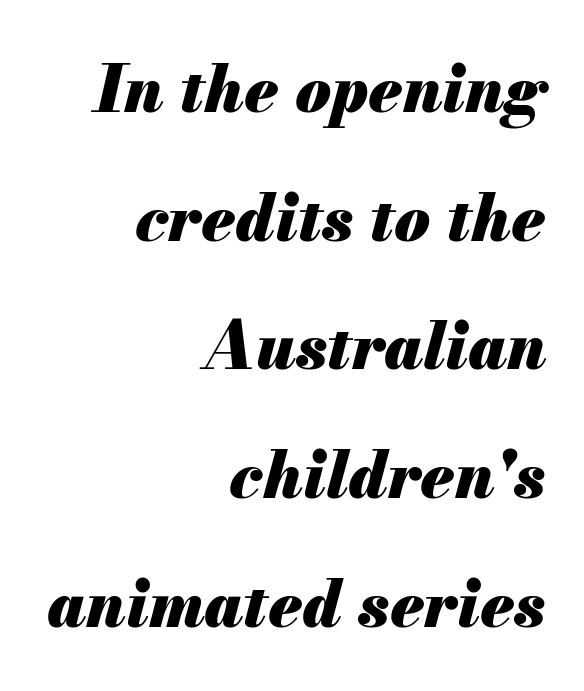
{"italic": "yes", "lean": "right", "slant_degrees": 13, "bold": "yes", "weight": "heavy", "width": "normal", "stroke_contrast": "medium", "x_height": "small", "monospaced": "no", "underline": "no", "align": "right", "line_spacing": "loose", "line_spacing_ratio": 1.98, "letter_spacing": "normal", "letter_spacing_em": 0.0, "glyph_px": 65}
